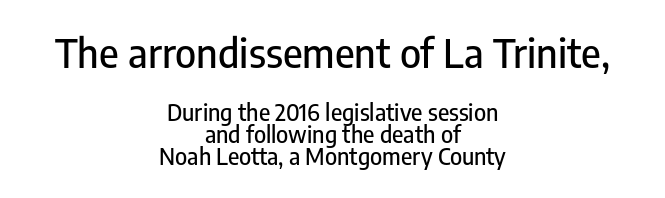
The image shows 40 px condensed sans-serif type, upright; set centered, tight line spacing (0.97x), normal letter spacing, not underlined; the first (top) block is 1.74x larger; low stroke contrast and a medium x-height.
